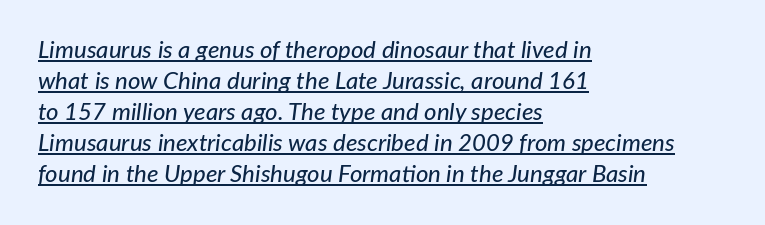
Q: Is the text italic (slanted)? A: Yes, it leans right by about 7 degrees.
Q: Is the text underlined? A: Yes.
Q: How is the paragraph aligned? A: Left-aligned.
Q: Is the spacing between letters normal or unusually wide? A: Normal.
Q: Is the spacing between lines tight, normal or loose? A: Normal.
